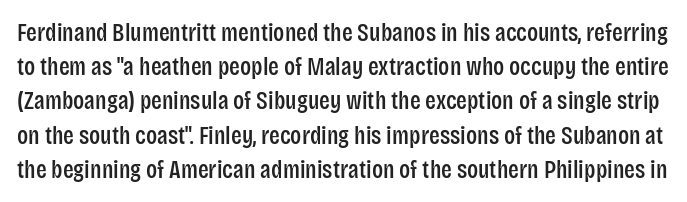
There is no visible air inserted between adjacent glyphs. Posture: upright roman. Bare-footed words on every line. Whoever set this chose a conventional vertical rhythm.
